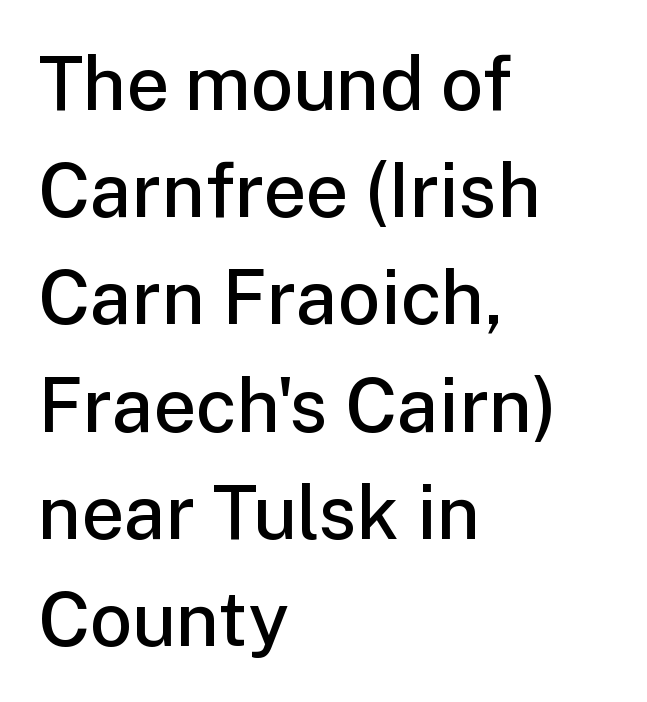
{"serif": "no", "italic": "no", "bold": "semi", "weight": "semibold", "width": "normal", "stroke_contrast": "low", "x_height": "medium", "monospaced": "no", "underline": "no", "align": "left", "line_spacing": "normal", "line_spacing_ratio": 1.43, "letter_spacing": "normal", "letter_spacing_em": 0.0, "glyph_px": 75}
